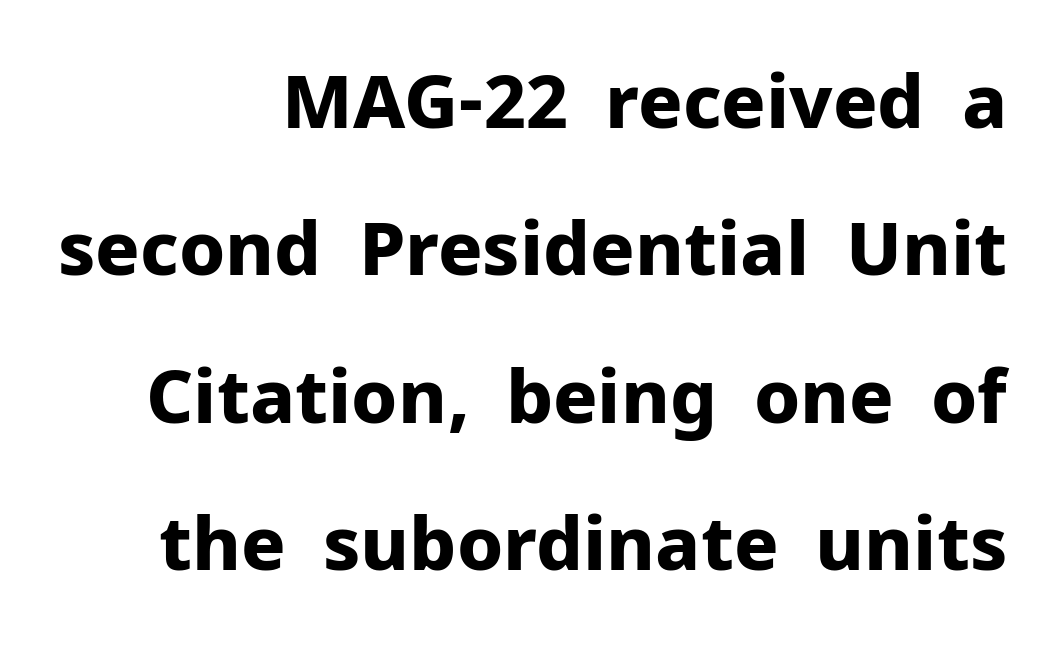
Words appear dense and cohesive because spacing is normal. The letters advance in unequal steps, a hallmark of proportional type. How heavy is the stroke? Heavy — this is a bold. Rows of type keep a wide berth in the vertical direction. The characters display no serif detailing; their extremities are plain. This rendering uses right alignment, leaving the left contour irregular.
